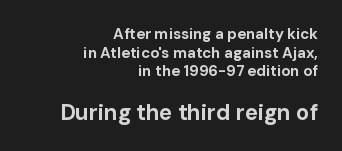
Q: Is the text bold? A: Yes.
Q: Is the text italic (slanted)? A: No, it is upright.
Q: Is the text underlined? A: No.
Q: How is the paragraph aligned? A: Right-aligned.
Q: Is the spacing between letters normal or unusually wide? A: Normal.
Q: Is the spacing between lines tight, normal or loose? A: Normal.
Q: Which block of text is set in a larger size, the first (top) or the second (bottom)? A: The second (bottom) one.
